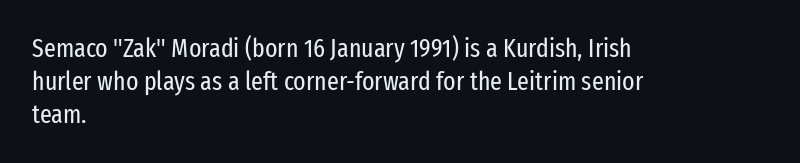
When letters stand straight like this, we call the style roman or upright. These lines sit exactly where default settings would place them. Students, note that the glyphs here touch the page at normal intervals. The passage shown is not bold in any degree. In CSS terms this would be text-align: left. Underlining? Definitely not there.
